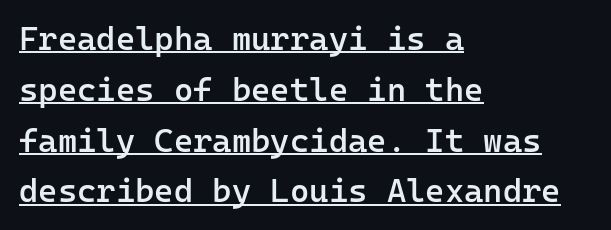
The image shows 33 px semibold sans-serif type, upright, monospaced; set left-aligned, normal line spacing (1.54x), normal letter spacing, underlined; low stroke contrast and a medium x-height.
